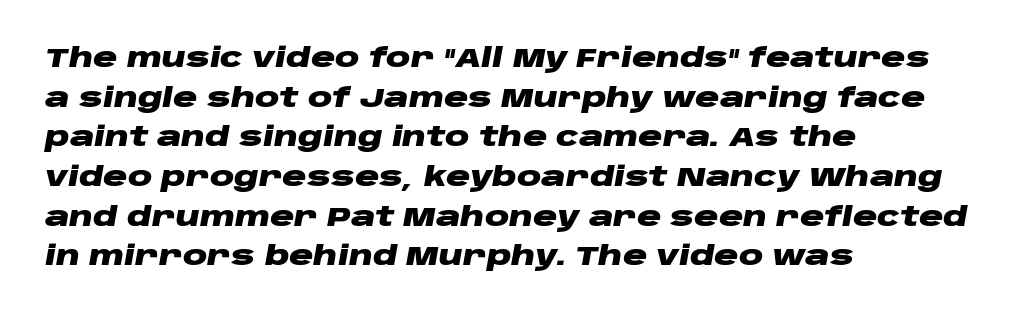
The image shows 27 px bold type, italic (leaning right); set left-aligned, normal line spacing (1.47x), normal letter spacing, not underlined.
